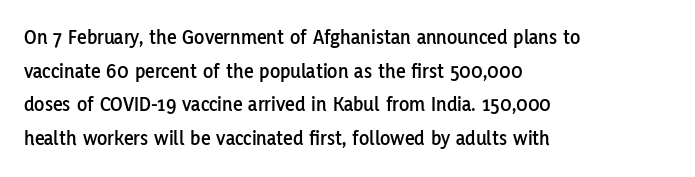
Between one letter and the next there's only the usual sliver of space. The baseline area is clear. Vertically, the passage feels balanced, rows spaced as you'd expect. This sample is left-justified, so line endings fall wherever the words run out.
